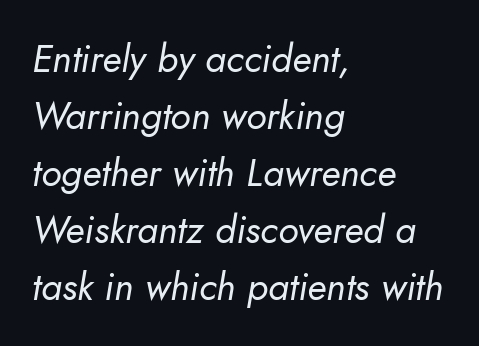
{"italic": "yes", "lean": "right", "slant_degrees": 10, "bold": "no", "weight": "regular", "width": "normal", "stroke_contrast": "low", "x_height": "small", "monospaced": "no", "underline": "no", "align": "left", "line_spacing": "normal", "line_spacing_ratio": 1.5, "letter_spacing": "normal", "letter_spacing_em": 0.0, "glyph_px": 38}
